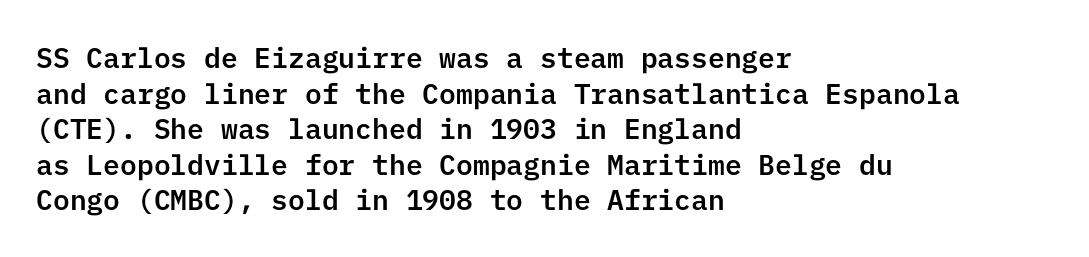
Q: Is the text italic (slanted)? A: No, it is upright.
Q: Is the typeface a serif or a sans-serif typeface? A: Sans-serif.
Q: Is the text underlined? A: No.
Q: How is the paragraph aligned? A: Left-aligned.
Q: Is the spacing between letters normal or unusually wide? A: Normal.
Q: Is the spacing between lines tight, normal or loose? A: Normal.
Q: Width (condensed, normal, or wide)? A: Normal.
Q: Stroke contrast? A: Low.
Q: x-height? A: Medium.
